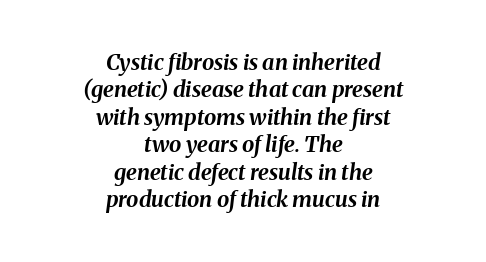
Q: Is the text bold? A: Yes.
Q: Is the text italic (slanted)? A: Yes, it leans right by about 8 degrees.
Q: Is the text underlined? A: No.
Q: How is the paragraph aligned? A: Centered.
Q: Is the spacing between letters normal or unusually wide? A: Normal.
Q: Is the spacing between lines tight, normal or loose? A: Normal.
